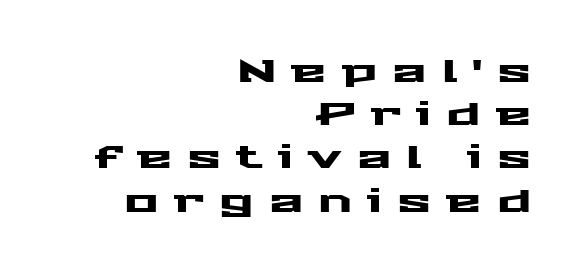
The image shows 32 px wide sans-serif type, upright; set right-aligned, normal line spacing (1.35x), unusually wide letter spacing (+0.47 em), not underlined; medium stroke contrast and a medium x-height.
